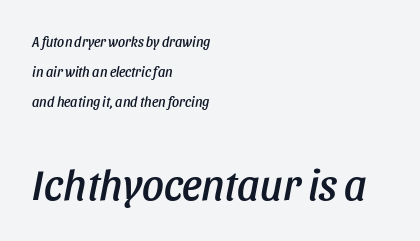
Q: Is the text italic (slanted)? A: Yes, it leans right by about 11 degrees.
Q: Is the text underlined? A: No.
Q: How is the paragraph aligned? A: Left-aligned.
Q: Is the spacing between letters normal or unusually wide? A: Normal.
Q: Is the spacing between lines tight, normal or loose? A: Loose.
Q: Which block of text is set in a larger size, the first (top) or the second (bottom)? A: The second (bottom) one.
Q: Width (condensed, normal, or wide)? A: Condensed.
Q: Stroke contrast? A: Low.
Q: x-height? A: Large.
Q: Monospaced? A: No.
